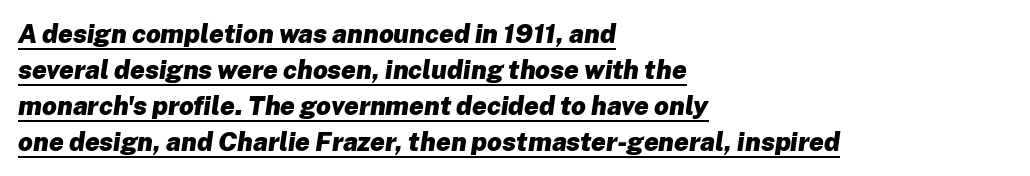
The image shows 26 px bold type, italic (leaning right); set left-aligned, normal line spacing (1.39x), normal letter spacing, underlined.
